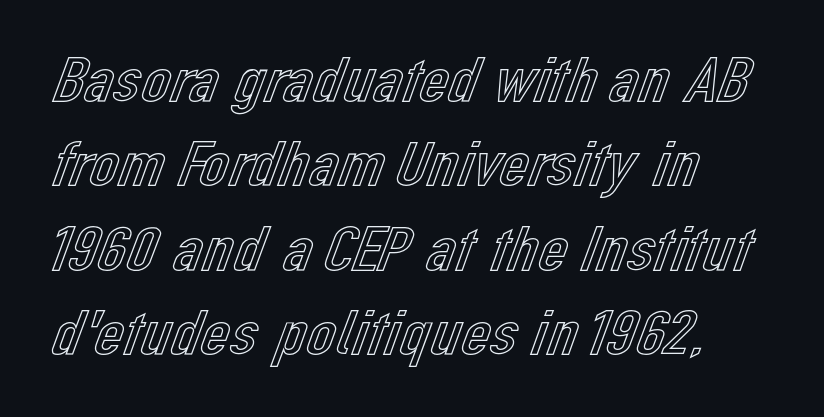
Q: Is the text italic (slanted)? A: Yes.
Q: Is the text underlined? A: No.
Q: Is the spacing between letters normal or unusually wide? A: Normal.
Q: Is the spacing between lines tight, normal or loose? A: Normal.
Q: Width (condensed, normal, or wide)? A: Normal.
Q: x-height? A: Medium.
Q: Monospaced? A: No.
